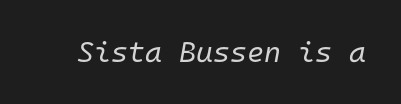
The weight tops out at a normal text grade. The foot of each line stays bare and open. Do the characters align in a grid? Yes, the font is monospaced. The rendering keeps characters at their native spacing.
